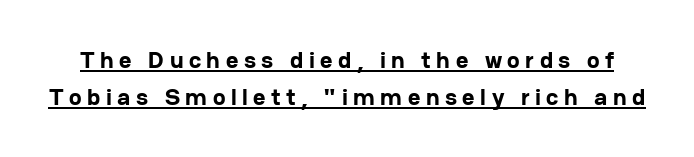
{"italic": "no", "bold": "yes", "underline": "yes", "line_spacing": "normal", "line_spacing_ratio": 1.53, "letter_spacing": "wide", "letter_spacing_em": 0.23, "glyph_px": 24}
